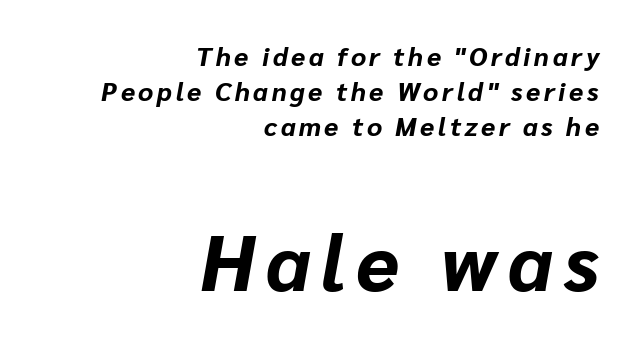
The image shows 79 px bold type, italic (leaning right); set right-aligned, normal line spacing (1.35x), not underlined; the second (bottom) block is 3.04x larger; low stroke contrast and a medium x-height.
